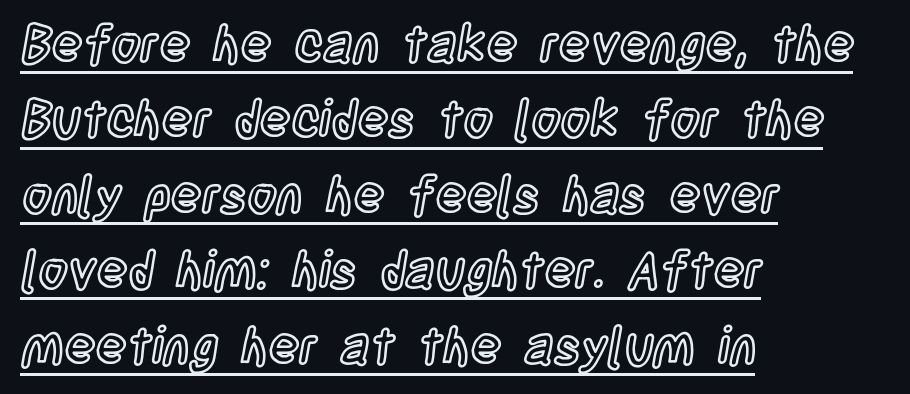
Q: Is the text italic (slanted)? A: Yes.
Q: Is the text underlined? A: Yes.
Q: How is the paragraph aligned? A: Left-aligned.
Q: Is the spacing between letters normal or unusually wide? A: Normal.
Q: Is the spacing between lines tight, normal or loose? A: Normal.
Q: Width (condensed, normal, or wide)? A: Condensed.
Q: x-height? A: Large.
Q: Monospaced? A: No.
